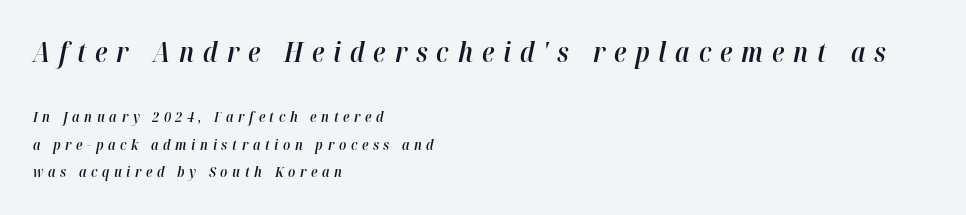
{"italic": "yes", "lean": "right", "slant_degrees": 12, "bold": "semi", "underline": "no", "align": "left", "line_spacing": "loose", "line_spacing_ratio": 1.95, "letter_spacing": "wide", "letter_spacing_em": 0.33, "larger_block": "first", "size_ratio": 1.93, "glyph_px": 27}
